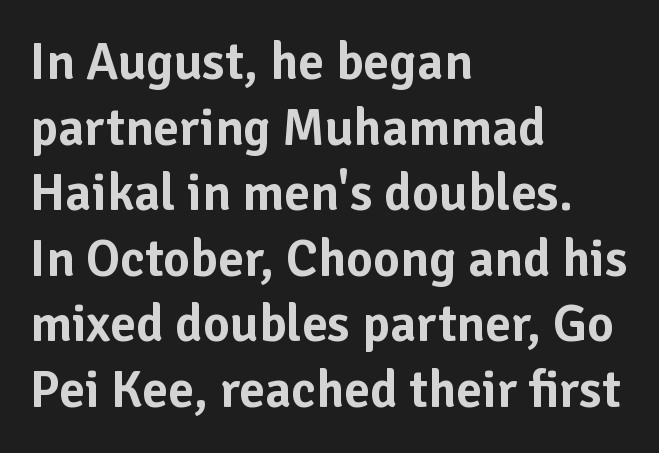
The image shows 52 px sans-serif type, upright; set left-aligned, normal line spacing (1.26x), normal letter spacing, not underlined; low stroke contrast and a medium x-height.
